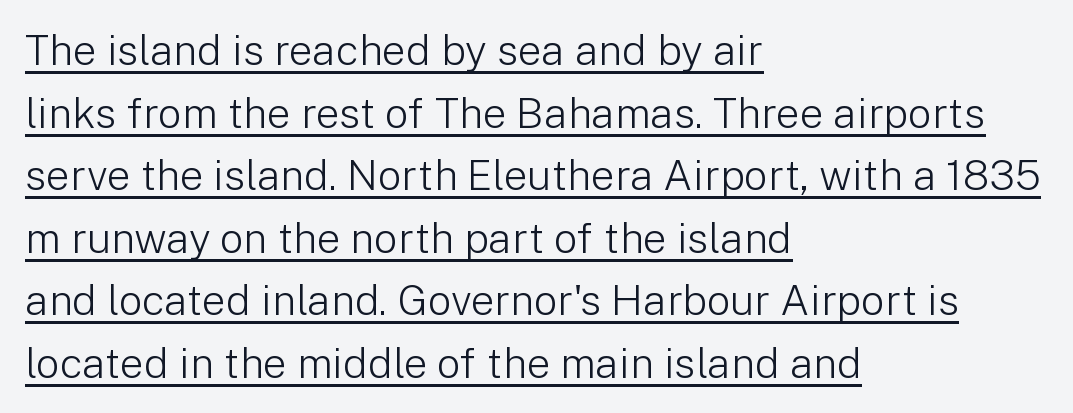
Compared with typical body copy, the letter spacing here is the same. The strokes are not fattened; the text isn't bold. The letters carry no serifs — their stems end cleanly without finishing strokes. Somebody hit Ctrl+U on this one — the words are underlined. Posture: straight, roman, zero tilt. The passage shown is typed in a proportional face where columns would drift.
